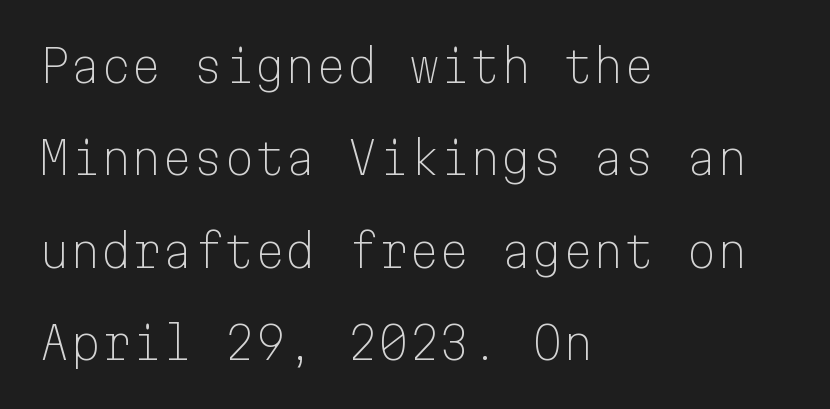
Note the uniform advance width — an 'i' takes as much space as an 'm'. The passage shown is not underscored anywhere. Heft: none added — not bold. Nope, not italic — everything's standing straight.
